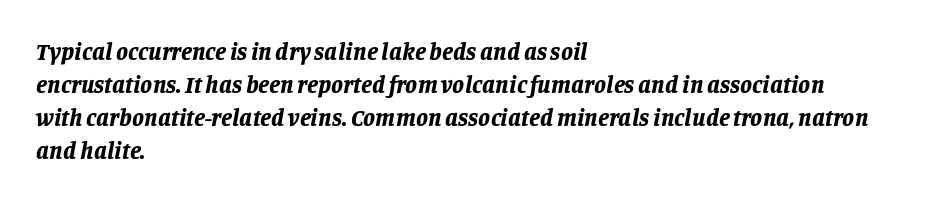
Typesetter's note: full bold, strokes at maximum text heaviness. The specimen reads as italic at a glance. In CSS terms this would be text-align: left. Anything drawn beneath the words? Only blank space. The rows are spaced the way most documents space them.
